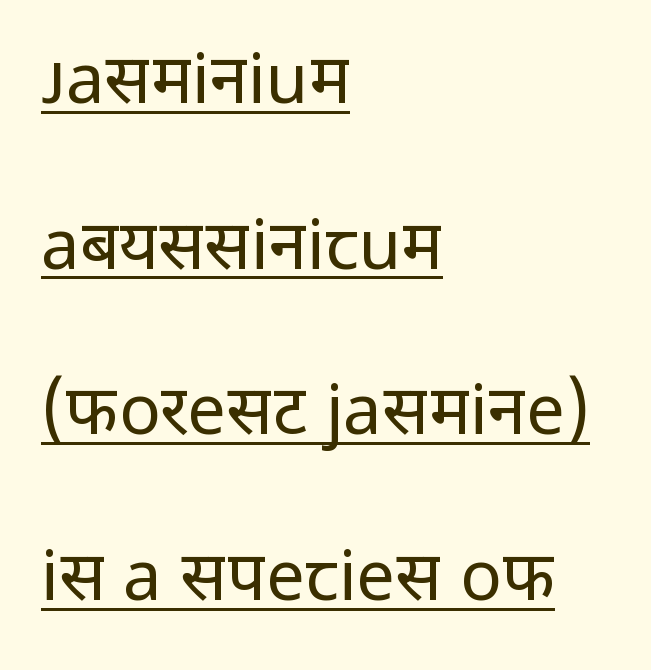
The image shows 69 px regular-weight sans-serif type, upright; set left-aligned, loose line spacing (2.4x), normal letter spacing, underlined; low stroke contrast and a medium x-height.
